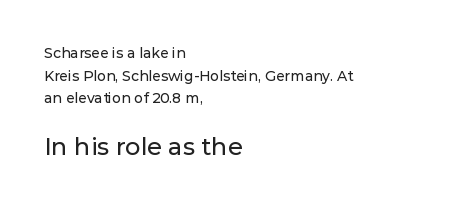
{"italic": "no", "underline": "no", "align": "left", "line_spacing": "normal", "line_spacing_ratio": 1.62, "letter_spacing": "normal", "letter_spacing_em": 0.0, "larger_block": "second", "size_ratio": 1.71, "glyph_px": 24}
